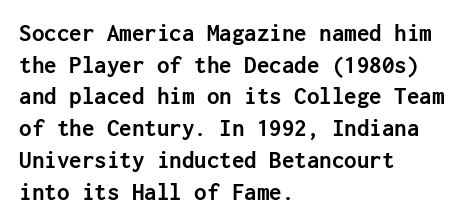
{"italic": "no", "bold": "yes", "underline": "no", "align": "left", "line_spacing": "normal", "line_spacing_ratio": 1.27, "letter_spacing": "normal", "letter_spacing_em": 0.0, "glyph_px": 25}
